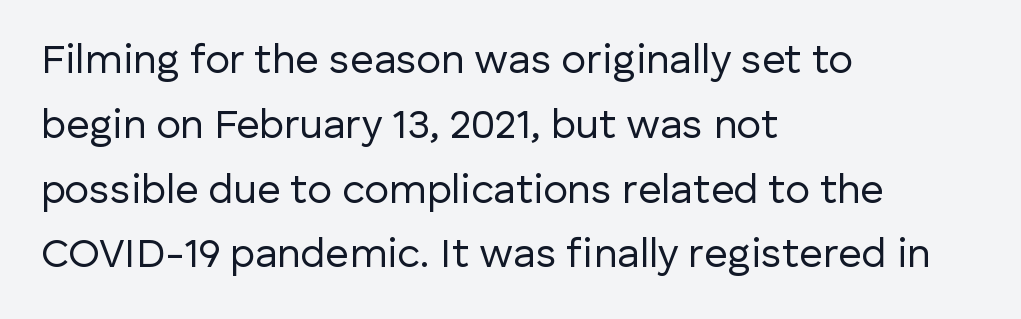
The image shows 41 px regular-weight sans-serif type, upright; set left-aligned, normal line spacing (1.58x), normal letter spacing, not underlined; low stroke contrast and a medium x-height.
